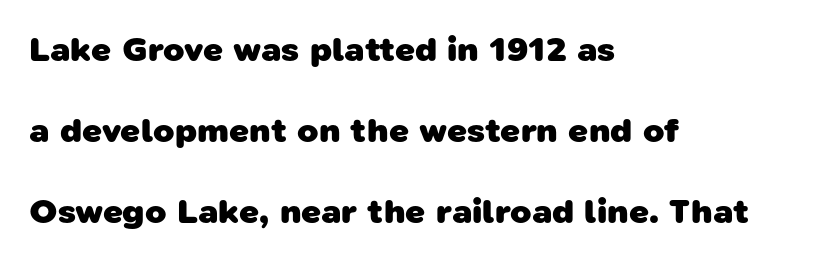
Q: Is the text bold? A: Yes.
Q: Is the typeface a serif or a sans-serif typeface? A: Sans-serif.
Q: Is the text underlined? A: No.
Q: How is the paragraph aligned? A: Left-aligned.
Q: Is the spacing between letters normal or unusually wide? A: Normal.
Q: Is the spacing between lines tight, normal or loose? A: Loose.
Q: Width (condensed, normal, or wide)? A: Normal.
Q: Stroke contrast? A: Low.
Q: x-height? A: Medium.
Q: Monospaced? A: No.
